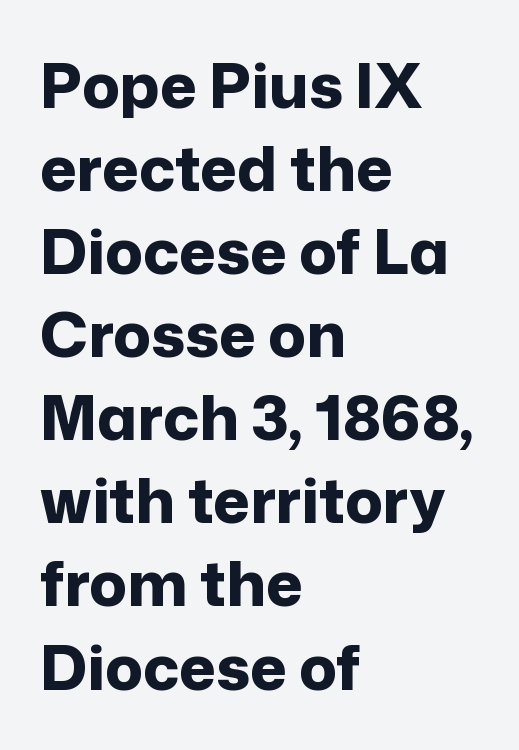
The image shows 62 px bold sans-serif type, upright; set left-aligned, normal line spacing (1.34x), normal letter spacing, not underlined; low stroke contrast and a medium x-height.
